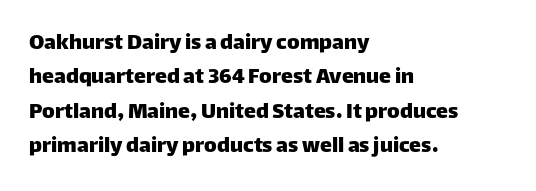
The image shows 24 px text type, upright; set left-aligned, normal line spacing (1.43x), normal letter spacing, not underlined.
